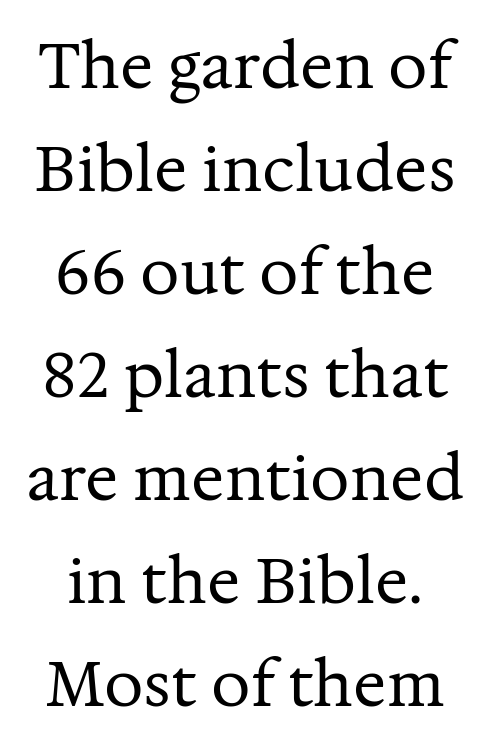
Do the letters lean? They stand straight. Clear beneath every line of the passage. The font sits on the lighter half of the weight spectrum, regular included. The letters sit at their default tracking, neither squeezed nor spread. This rendering employs a face with finishing strokes, i.e., a serif. How would I describe the line gaps? Plain and ordinary.
